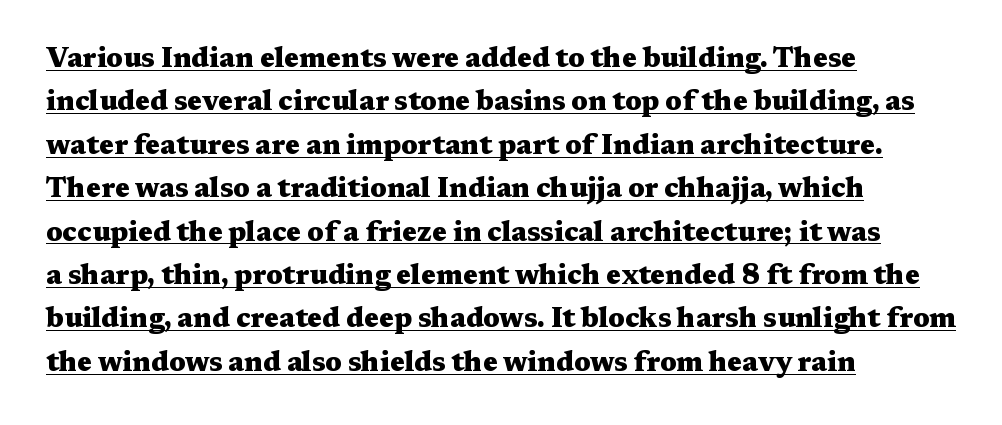
The passage shown is typeset with a serif family. The passage shown stacks its lines at a standard gap. The tracking reads as untouched default to a designer's eye. The lettering is marked with a stroke running underneath it.
